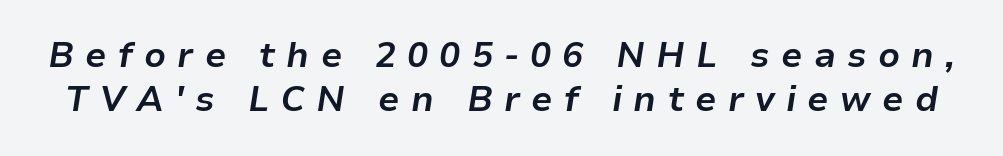
Q: Is the text bold? A: Yes.
Q: Is the text italic (slanted)? A: Yes, it leans right by about 9 degrees.
Q: Is the text underlined? A: No.
Q: Is the spacing between letters normal or unusually wide? A: Unusually wide.
Q: Is the spacing between lines tight, normal or loose? A: Normal.
Q: Width (condensed, normal, or wide)? A: Normal.
Q: Stroke contrast? A: Low.
Q: x-height? A: Medium.
Q: Monospaced? A: No.
